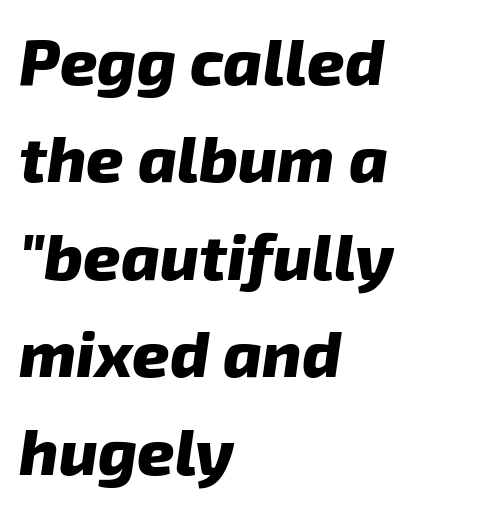
The image shows 65 px heavy sans-serif type; set left-aligned, normal line spacing (1.5x), normal letter spacing, not underlined; low stroke contrast and a medium x-height.
